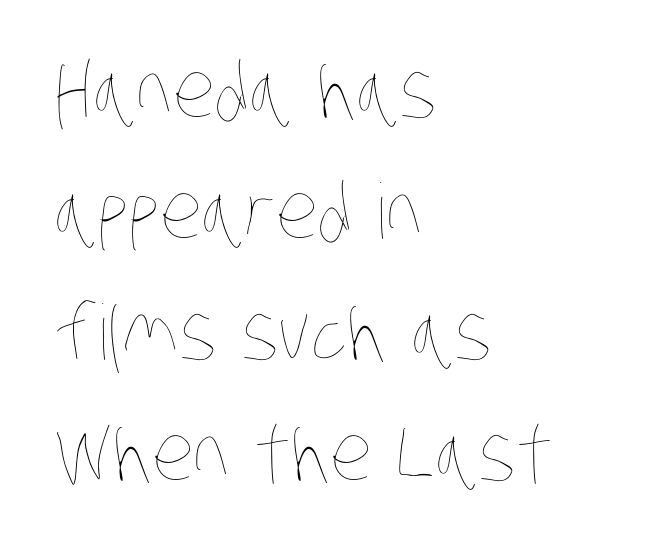
Unmarked baselines from the first word to the last. The font is comparable to plain body text, perhaps lighter. This block has exactly the height ordinary leading produces. You could not count columns in this text — the font is proportionally spaced. The passage is arranged the way most books set body copy — flush left. What stands out about the letter spacing? Nothing — it is the standard amount.
